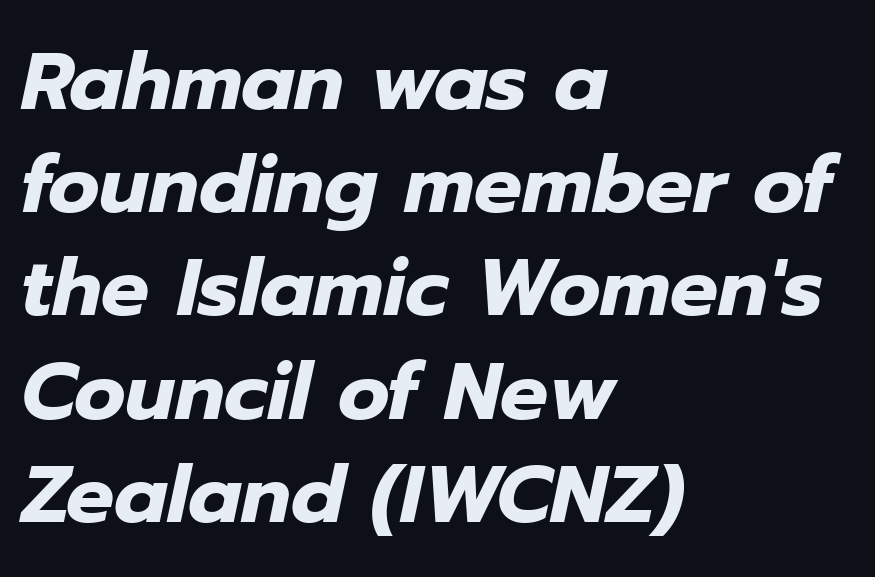
Q: Is the text bold? A: Yes.
Q: Is the text italic (slanted)? A: Yes, it leans right by about 12 degrees.
Q: Is the text underlined? A: No.
Q: How is the paragraph aligned? A: Left-aligned.
Q: Is the spacing between letters normal or unusually wide? A: Normal.
Q: Is the spacing between lines tight, normal or loose? A: Normal.
Q: Width (condensed, normal, or wide)? A: Normal.
Q: Stroke contrast? A: Low.
Q: x-height? A: Medium.
Q: Monospaced? A: No.
